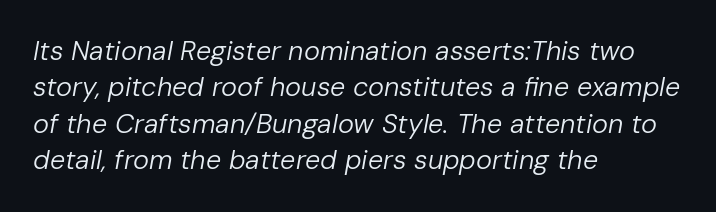
The image shows 27 px text type, italic (leaning right); set left-aligned, normal line spacing (1.35x), normal letter spacing, not underlined.
